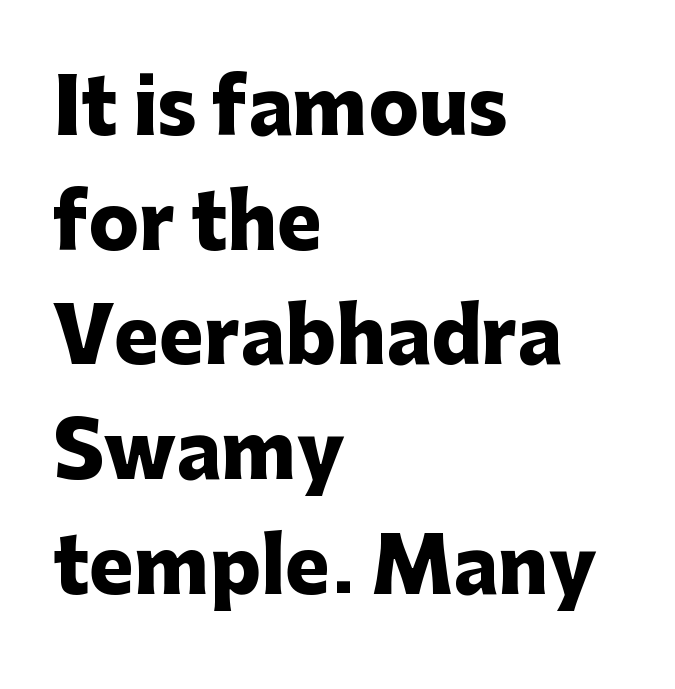
{"serif": "no", "italic": "no", "bold": "yes", "weight": "heavy", "width": "normal", "stroke_contrast": "low", "x_height": "medium", "monospaced": "no", "underline": "no", "align": "left", "line_spacing": "normal", "line_spacing_ratio": 1.53, "letter_spacing": "normal", "letter_spacing_em": 0.0, "glyph_px": 75}
